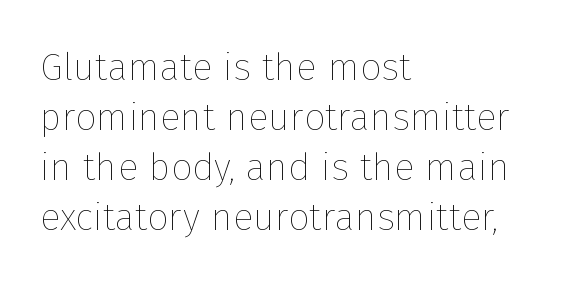
The image shows 38 px thin type, upright; set left-aligned, normal line spacing (1.32x), normal letter spacing, not underlined; low stroke contrast and a medium x-height.
